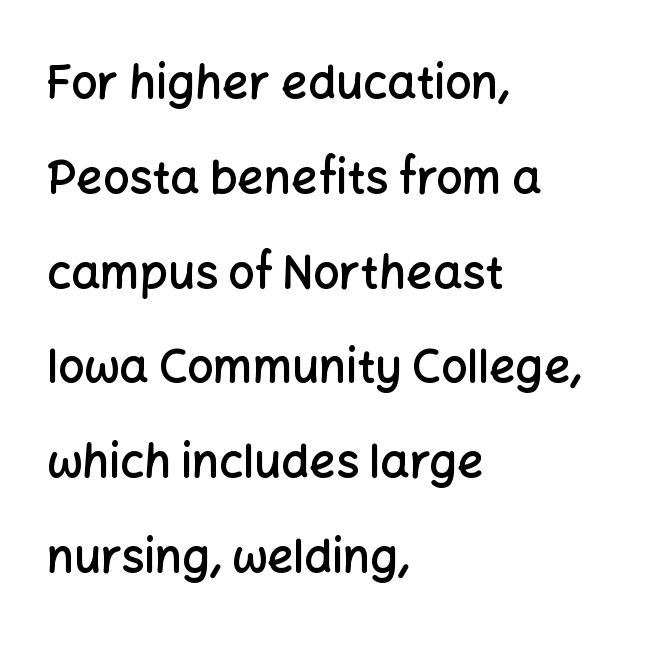
{"serif": "no", "italic": "no", "bold": "semi", "weight": "semibold", "width": "normal", "stroke_contrast": "low", "x_height": "medium", "monospaced": "no", "underline": "no", "align": "left", "line_spacing": "loose", "line_spacing_ratio": 2.06, "letter_spacing": "normal", "letter_spacing_em": 0.0, "glyph_px": 46}
